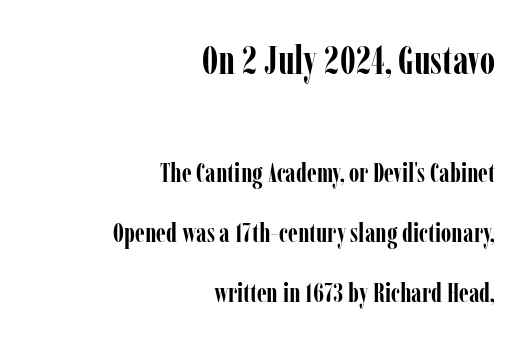
The image shows 40 px semibold, condensed serif type, upright; set right-aligned, loose line spacing (2.21x), normal letter spacing, not underlined; the first (top) block is 1.48x larger; low stroke contrast and a medium x-height.
